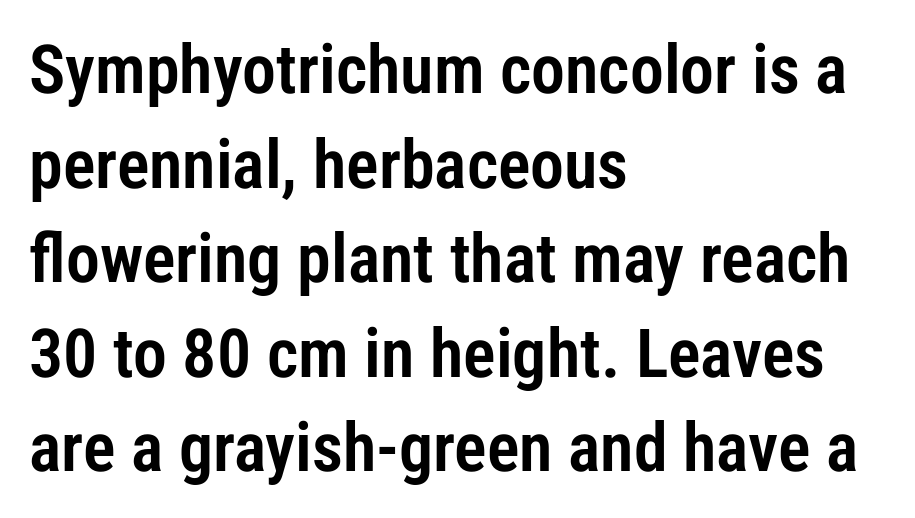
{"serif": "no", "italic": "no", "width": "condensed", "stroke_contrast": "low", "x_height": "medium", "monospaced": "no", "underline": "no", "align": "left", "line_spacing": "normal", "line_spacing_ratio": 1.39, "letter_spacing": "normal", "letter_spacing_em": 0.0, "glyph_px": 68}
